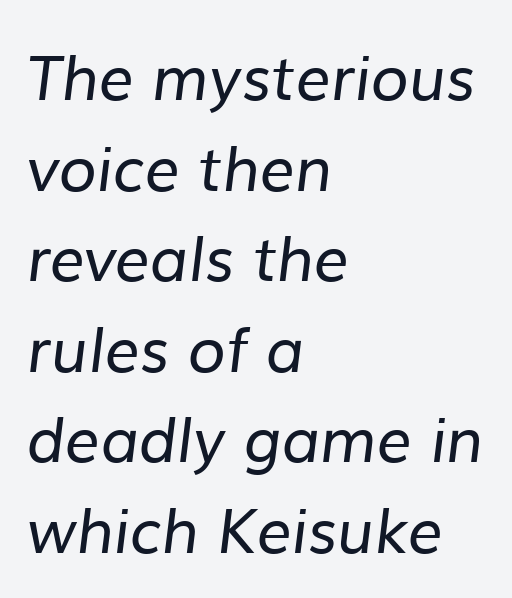
Q: Is the text bold? A: No.
Q: Is the typeface a serif or a sans-serif typeface? A: Sans-serif.
Q: Is the text underlined? A: No.
Q: How is the paragraph aligned? A: Left-aligned.
Q: Is the spacing between letters normal or unusually wide? A: Normal.
Q: Is the spacing between lines tight, normal or loose? A: Normal.
Q: Width (condensed, normal, or wide)? A: Normal.
Q: Stroke contrast? A: Low.
Q: x-height? A: Medium.
Q: Monospaced? A: No.
